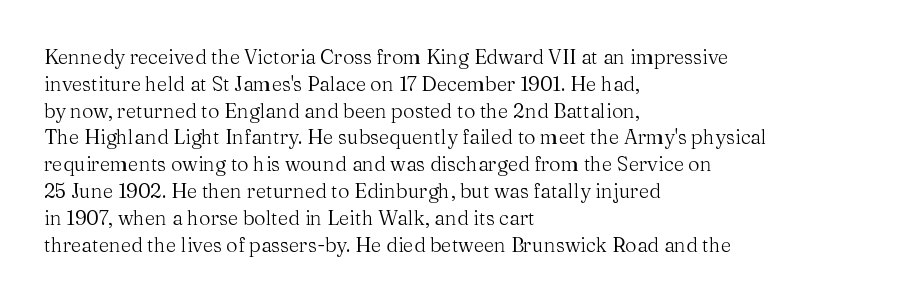
Q: Is the text bold? A: No.
Q: Is the text italic (slanted)? A: No, it is upright.
Q: Is the text underlined? A: No.
Q: How is the paragraph aligned? A: Left-aligned.
Q: Is the spacing between letters normal or unusually wide? A: Normal.
Q: Is the spacing between lines tight, normal or loose? A: Normal.
